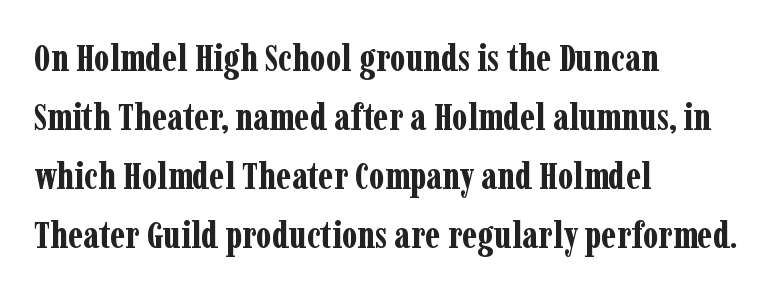
{"serif": "yes", "italic": "no", "bold": "yes", "weight": "bold", "width": "condensed", "stroke_contrast": "low", "x_height": "medium", "monospaced": "no", "underline": "no", "align": "left", "line_spacing": "normal", "line_spacing_ratio": 1.55, "letter_spacing": "normal", "letter_spacing_em": 0.0, "glyph_px": 38}
